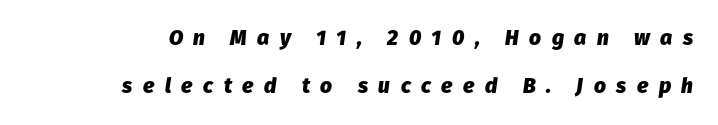
{"italic": "yes", "lean": "right", "slant_degrees": 8, "bold": "yes", "underline": "no", "line_spacing": "loose", "line_spacing_ratio": 2.3, "letter_spacing": "wide", "letter_spacing_em": 0.5, "glyph_px": 21}
